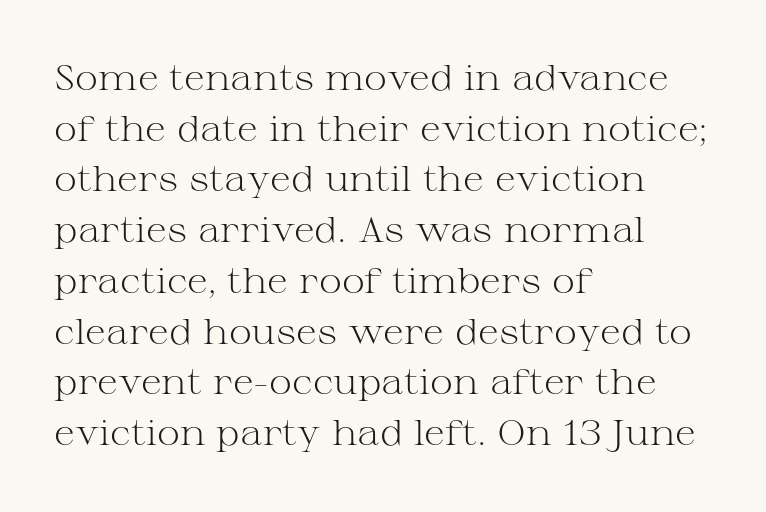
The image shows 35 px light, wide serif type, upright; set left-aligned, normal line spacing (1.45x), normal letter spacing, not underlined; medium stroke contrast and a medium x-height.
